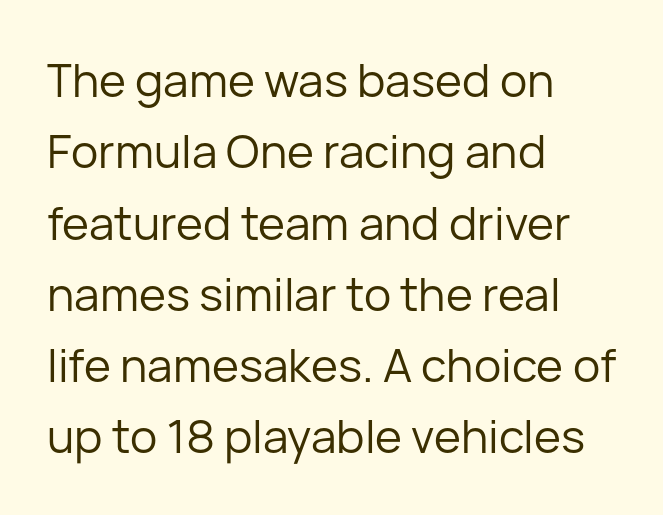
How would I describe the line gaps? Plain and ordinary. Clear beneath every line of the passage. Counters stay open thanks to moderate or lighter strokes. Where is the straight margin? On the left. Does the type have serifs? No, each stem ends abruptly.
